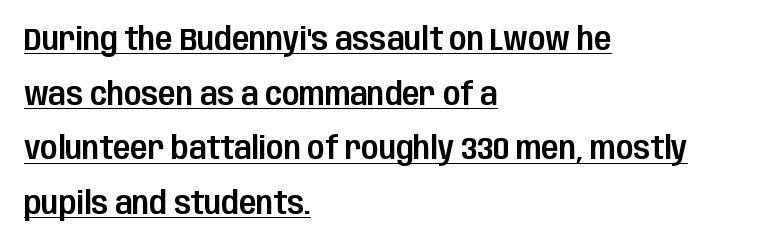
Q: Is the text italic (slanted)? A: No, it is upright.
Q: Is the typeface a serif or a sans-serif typeface? A: Sans-serif.
Q: Is the text underlined? A: Yes.
Q: How is the paragraph aligned? A: Left-aligned.
Q: Is the spacing between letters normal or unusually wide? A: Normal.
Q: Width (condensed, normal, or wide)? A: Condensed.
Q: Stroke contrast? A: Low.
Q: x-height? A: Large.
Q: Monospaced? A: No.
